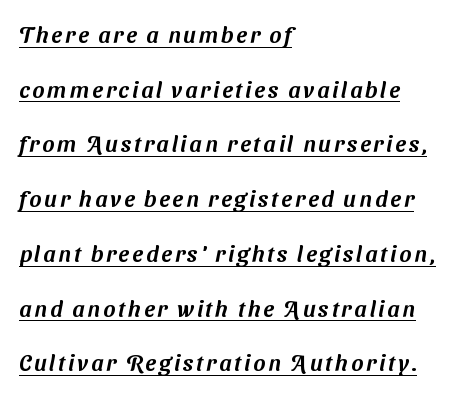
{"underline": "yes", "align": "left", "line_spacing": "loose", "line_spacing_ratio": 2.38, "glyph_px": 23}
